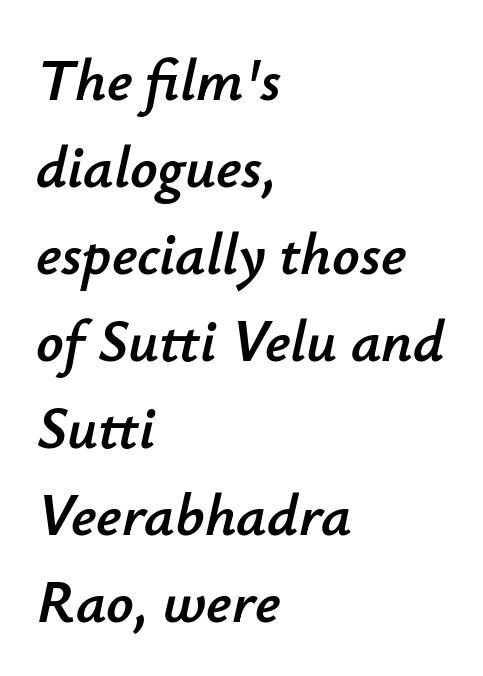
The image shows 60 px text type, italic (leaning right); set left-aligned, normal line spacing (1.45x), normal letter spacing, not underlined; low stroke contrast and a small x-height.
